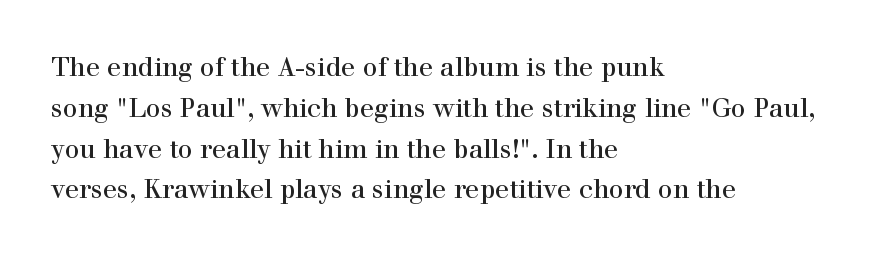
{"italic": "no", "underline": "no", "align": "left", "line_spacing": "normal", "line_spacing_ratio": 1.57, "letter_spacing": "normal", "letter_spacing_em": 0.0, "glyph_px": 26}
